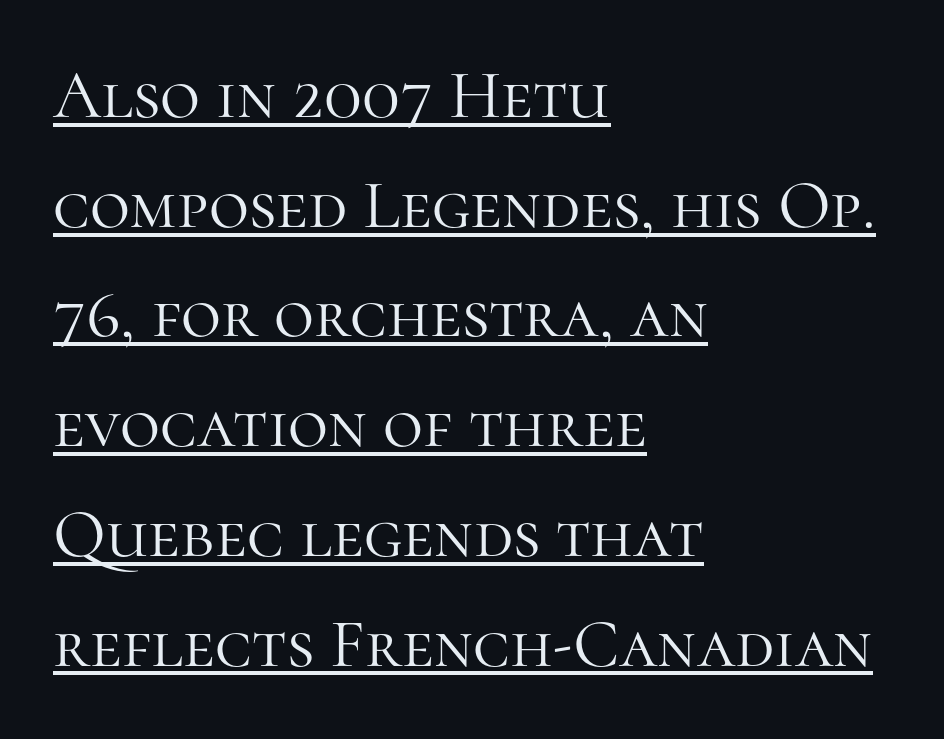
The glyphs in this specimen are seriffed. Varying glyph widths throughout — classic text-font behaviour. Underlined type. This rendering leaves character spacing at its baseline value. The passage shown stacks its lines at a standard gap.
